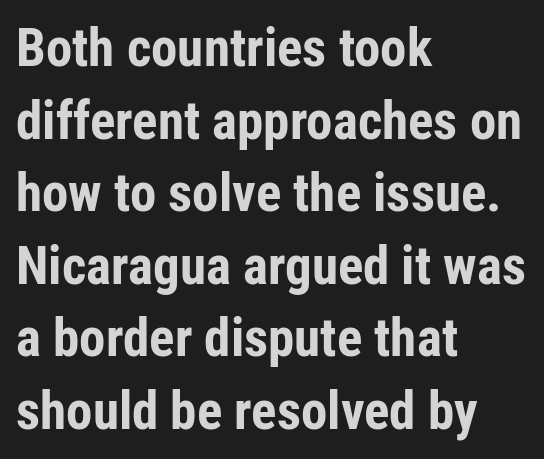
{"serif": "no", "italic": "no", "bold": "yes", "weight": "bold", "width": "condensed", "stroke_contrast": "low", "x_height": "medium", "monospaced": "no", "underline": "no", "align": "left", "line_spacing": "normal", "line_spacing_ratio": 1.37, "letter_spacing": "normal", "letter_spacing_em": 0.0, "glyph_px": 53}
